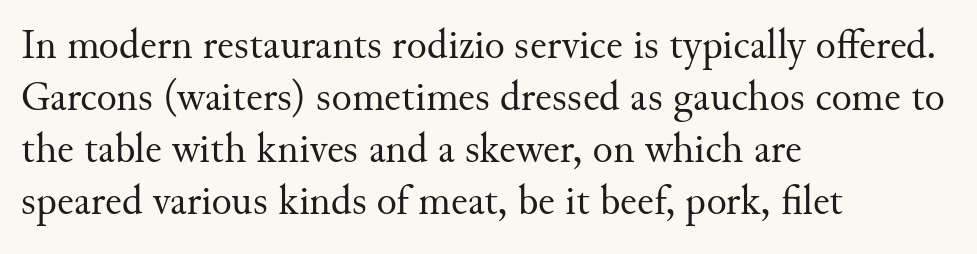
{"serif": "yes", "italic": "no", "bold": "no", "weight": "regular", "width": "normal", "stroke_contrast": "medium", "x_height": "small", "monospaced": "no", "underline": "no", "align": "left", "line_spacing_ratio": 1.24, "letter_spacing": "normal", "letter_spacing_em": 0.0, "glyph_px": 42}
